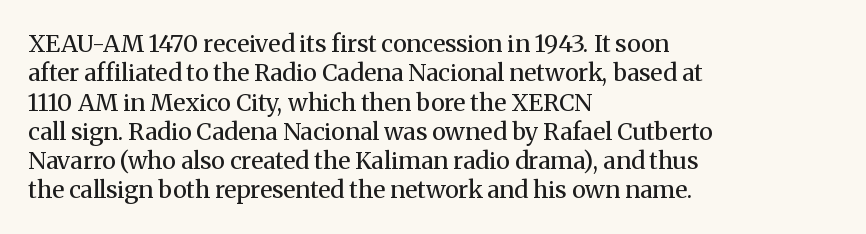
Notice how the stems are strictly vertical — no italics here. Standard letterfit; no display-style spreading of the glyphs. The space beneath each line is pristine and unruled. Counters stay open thanks to moderate or lighter strokes. A classic flush-left, rag-right setting is used for this passage.
